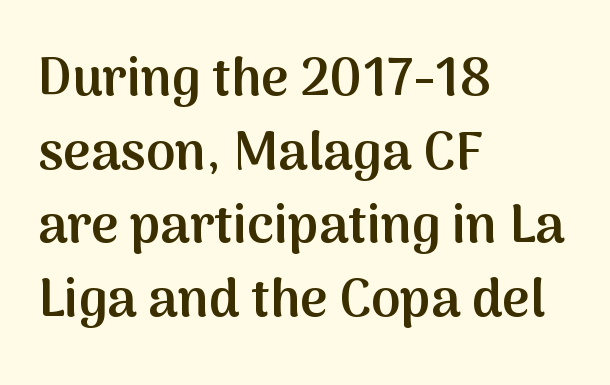
{"serif": "no", "italic": "no", "bold": "semi", "weight": "semibold", "width": "normal", "stroke_contrast": "medium", "x_height": "medium", "monospaced": "no", "underline": "no", "align": "left", "line_spacing": "normal", "line_spacing_ratio": 1.39, "letter_spacing": "normal", "letter_spacing_em": 0.0, "glyph_px": 53}
